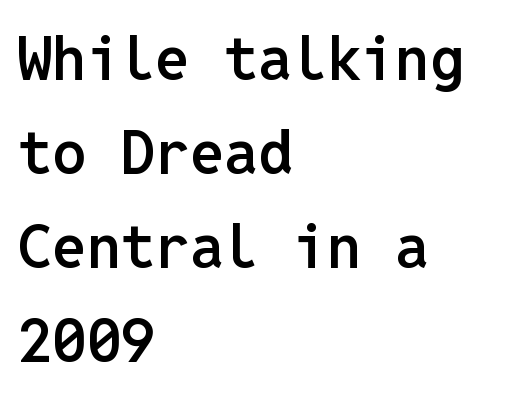
The image shows 61 px semibold sans-serif type, upright, monospaced; set left-aligned, normal line spacing (1.54x), normal letter spacing, not underlined; low stroke contrast and a medium x-height.
